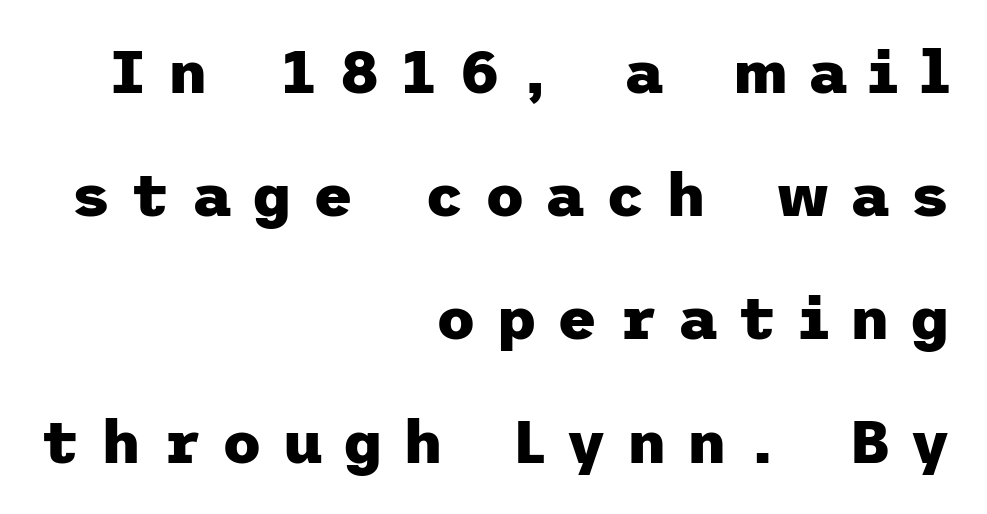
{"serif": "no", "italic": "no", "bold": "yes", "weight": "heavy", "width": "normal", "stroke_contrast": "low", "x_height": "medium", "underline": "no", "align": "right", "line_spacing": "loose", "line_spacing_ratio": 2.02, "letter_spacing": "wide", "letter_spacing_em": 0.34, "glyph_px": 61}
